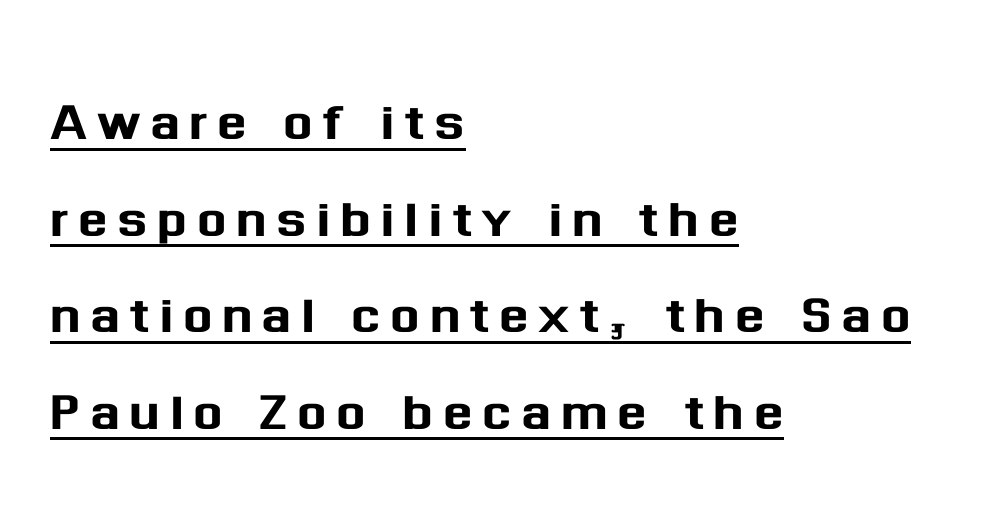
Q: Is the text italic (slanted)? A: No, it is upright.
Q: Is the typeface a serif or a sans-serif typeface? A: Sans-serif.
Q: Is the text underlined? A: Yes.
Q: How is the paragraph aligned? A: Left-aligned.
Q: Is the spacing between lines tight, normal or loose? A: Normal.
Q: Width (condensed, normal, or wide)? A: Normal.
Q: Stroke contrast? A: Medium.
Q: x-height? A: Medium.
Q: Monospaced? A: No.
